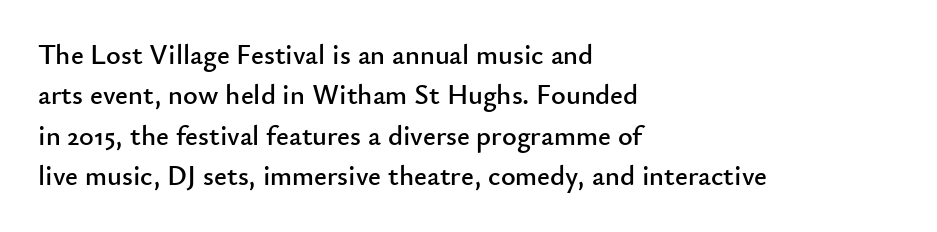
{"serif": "no", "italic": "no", "width": "normal", "stroke_contrast": "low", "x_height": "small", "monospaced": "no", "underline": "no", "align": "left", "line_spacing": "normal", "line_spacing_ratio": 1.44, "letter_spacing": "normal", "letter_spacing_em": 0.0, "glyph_px": 28}
